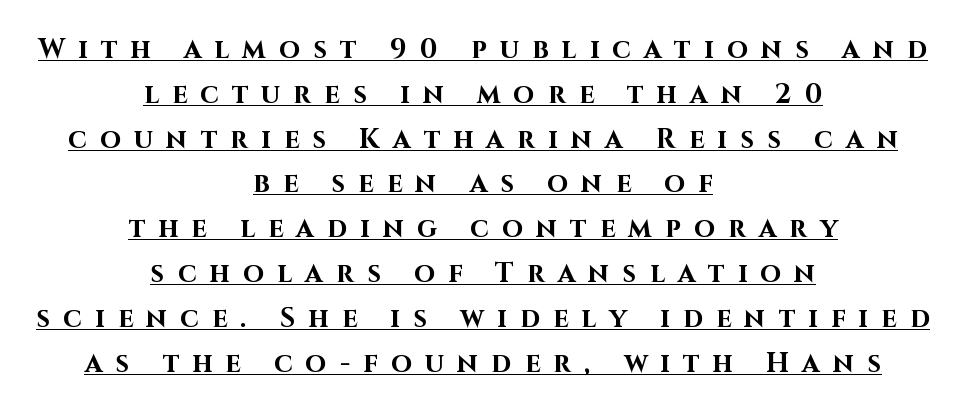
{"italic": "no", "bold": "yes", "underline": "yes", "align": "center", "line_spacing": "normal", "line_spacing_ratio": 1.66, "letter_spacing": "wide", "letter_spacing_em": 0.49, "glyph_px": 27}
